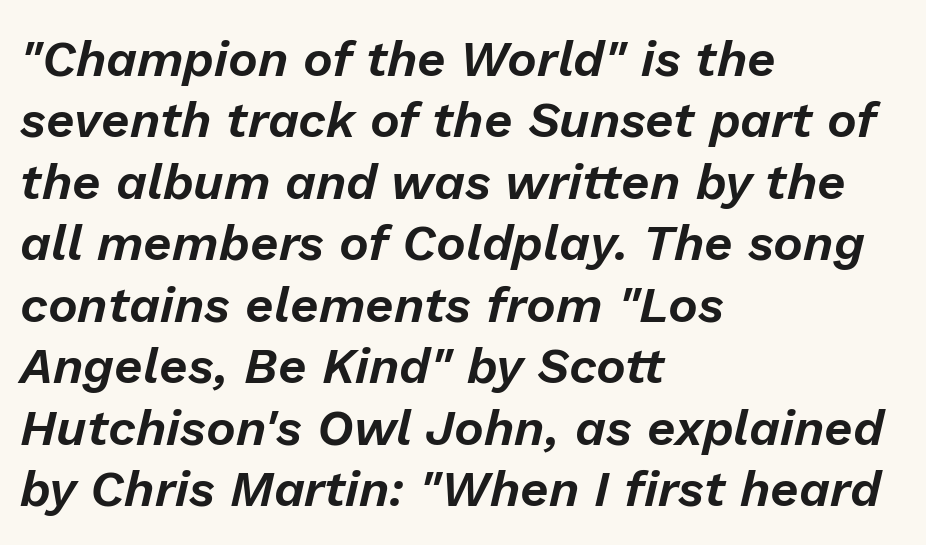
Q: Is the text italic (slanted)? A: Yes, it leans right by about 13 degrees.
Q: Is the text underlined? A: No.
Q: How is the paragraph aligned? A: Left-aligned.
Q: Is the spacing between letters normal or unusually wide? A: Normal.
Q: Width (condensed, normal, or wide)? A: Normal.
Q: Stroke contrast? A: Low.
Q: x-height? A: Medium.
Q: Monospaced? A: No.
